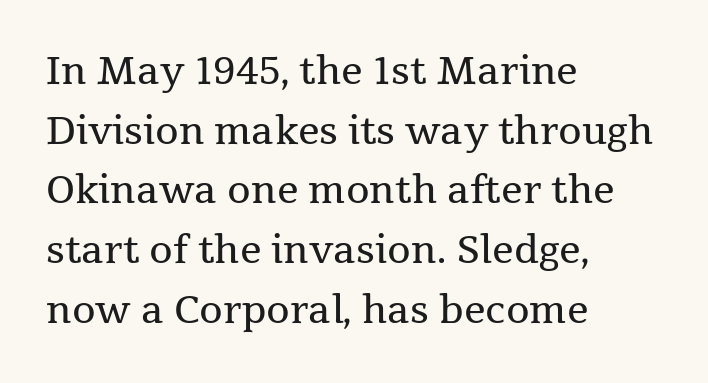
The image shows 38 px regular-weight serif type, upright; set left-aligned, normal line spacing (1.57x), normal letter spacing, not underlined; medium stroke contrast and a medium x-height.
